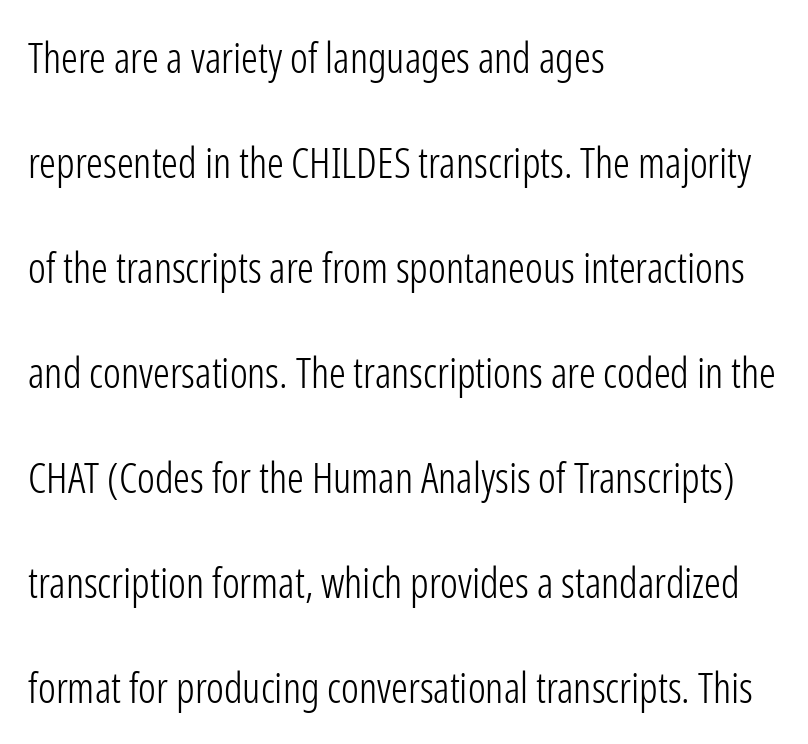
Q: Is the text bold? A: No.
Q: Is the text italic (slanted)? A: No, it is upright.
Q: Is the typeface a serif or a sans-serif typeface? A: Sans-serif.
Q: Is the text underlined? A: No.
Q: How is the paragraph aligned? A: Left-aligned.
Q: Is the spacing between letters normal or unusually wide? A: Normal.
Q: Is the spacing between lines tight, normal or loose? A: Loose.
Q: Width (condensed, normal, or wide)? A: Condensed.
Q: Stroke contrast? A: Low.
Q: x-height? A: Medium.
Q: Monospaced? A: No.
